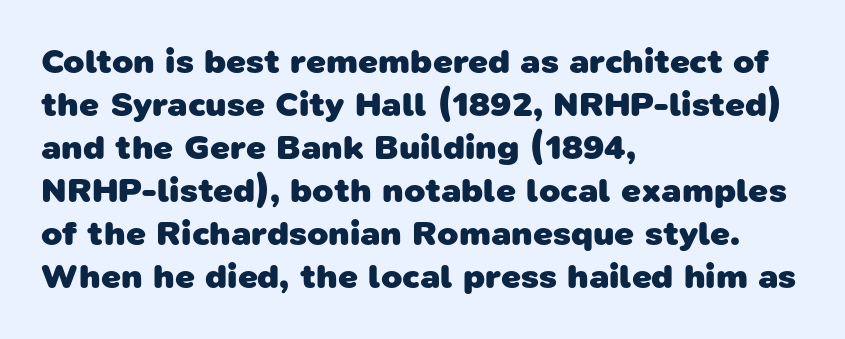
The image shows 35 px heavy sans-serif type; set left-aligned, line spacing 1.23x, normal letter spacing, not underlined; low stroke contrast and a medium x-height.
